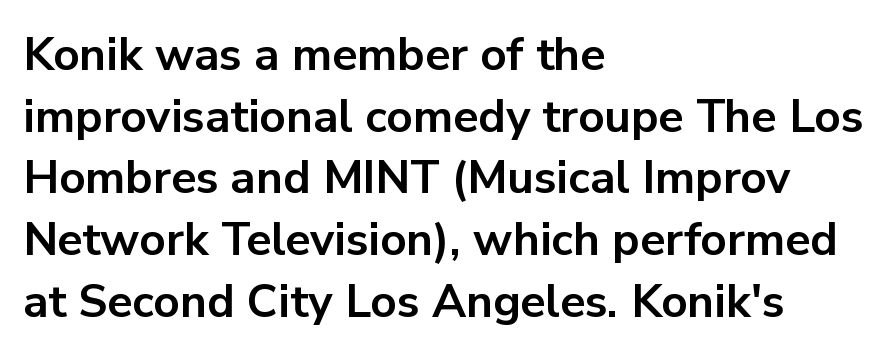
The image shows 46 px bold sans-serif type, upright; set left-aligned, normal line spacing (1.34x), normal letter spacing, not underlined; low stroke contrast and a medium x-height.
